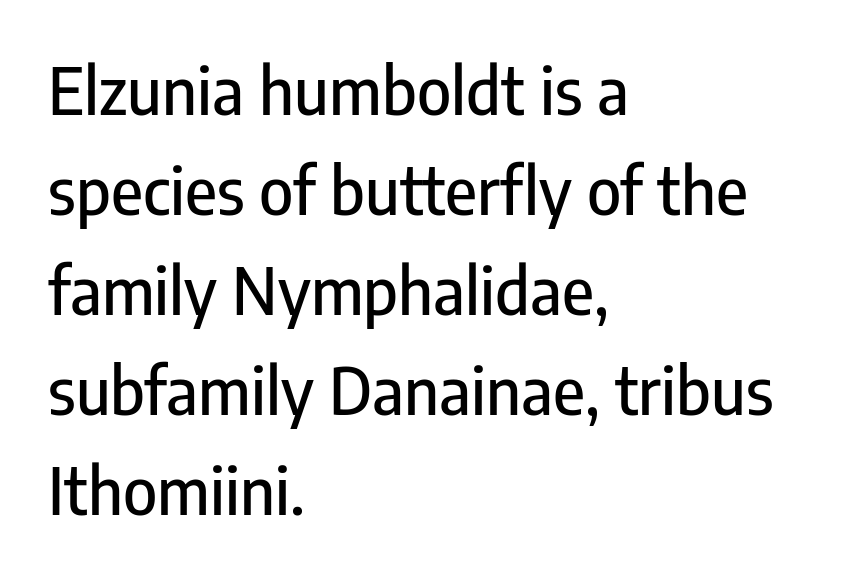
The image shows 65 px condensed sans-serif type, upright; set left-aligned, normal line spacing (1.54x), normal letter spacing, not underlined; low stroke contrast and a medium x-height.
